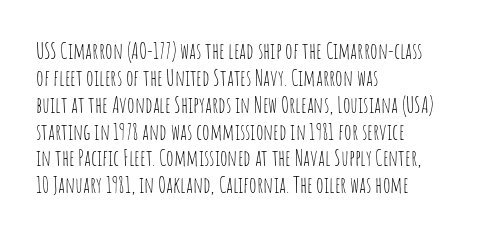
Q: Is the text bold? A: No.
Q: Is the text italic (slanted)? A: No, it is upright.
Q: Is the text underlined? A: No.
Q: How is the paragraph aligned? A: Left-aligned.
Q: Is the spacing between letters normal or unusually wide? A: Normal.
